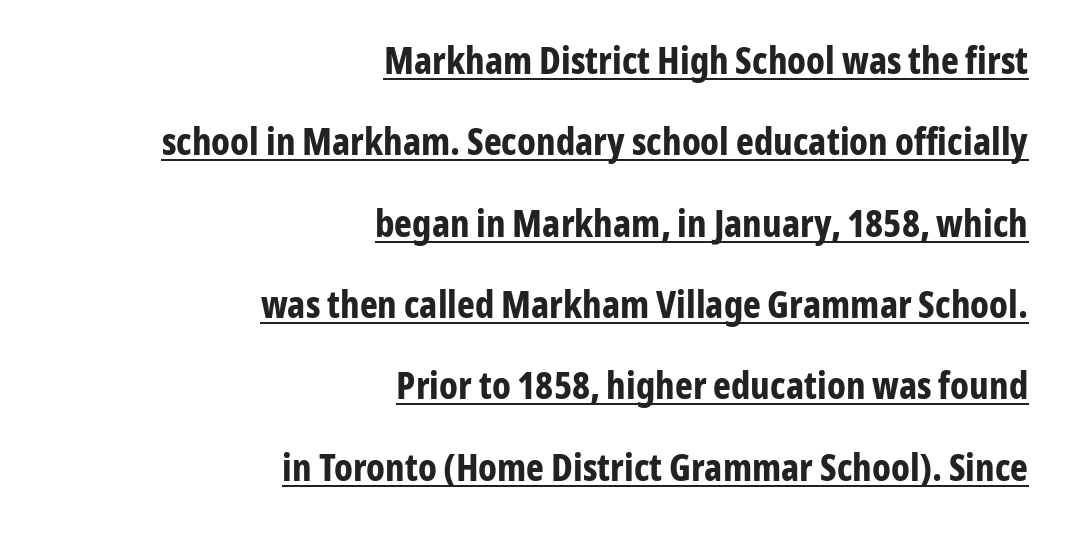
Reading down the block, your eye finds every line finishing at a fixed right position. Short note: letters normally spaced. Stroke thickness is high; the sample reads as a true bold. In terms of leading, this rendering errs on the spacious side.
